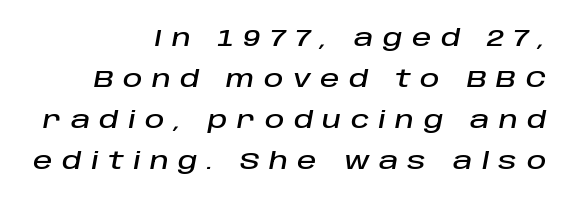
Every row of glyphs terminates at an identical x-position on the right. The line texture is sparse and dotted thanks to wide tracking. A typesetter would mark this as italic. A clean baseline with only descenders dipping below it.
